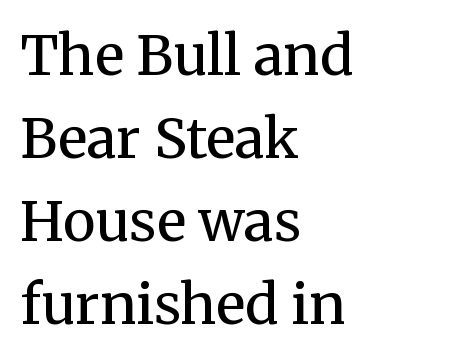
Q: Is the text bold? A: No.
Q: Is the text italic (slanted)? A: No, it is upright.
Q: Is the typeface a serif or a sans-serif typeface? A: Serif.
Q: Is the text underlined? A: No.
Q: How is the paragraph aligned? A: Left-aligned.
Q: Is the spacing between letters normal or unusually wide? A: Normal.
Q: Is the spacing between lines tight, normal or loose? A: Normal.
Q: Width (condensed, normal, or wide)? A: Normal.
Q: Stroke contrast? A: Medium.
Q: x-height? A: Medium.
Q: Monospaced? A: No.
